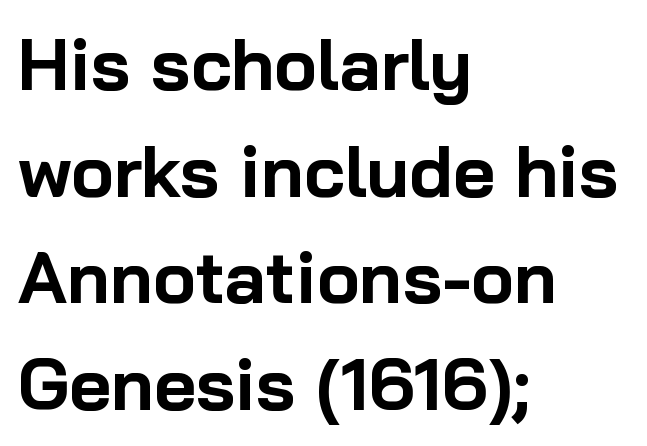
Q: Is the text bold? A: Yes.
Q: Is the text italic (slanted)? A: No, it is upright.
Q: Is the typeface a serif or a sans-serif typeface? A: Sans-serif.
Q: Is the text underlined? A: No.
Q: How is the paragraph aligned? A: Left-aligned.
Q: Is the spacing between letters normal or unusually wide? A: Normal.
Q: Is the spacing between lines tight, normal or loose? A: Normal.
Q: Width (condensed, normal, or wide)? A: Normal.
Q: Stroke contrast? A: Low.
Q: x-height? A: Medium.
Q: Monospaced? A: No.
